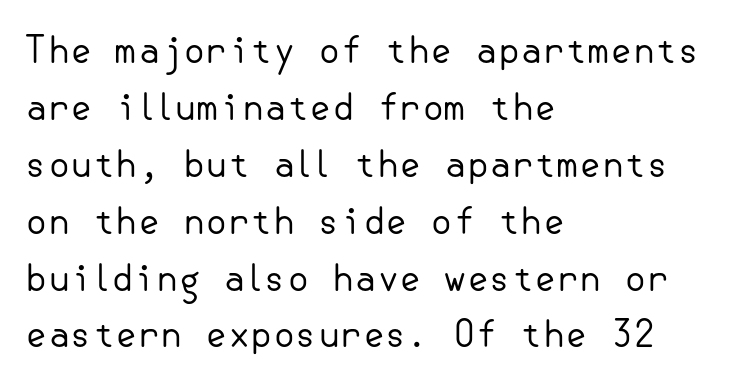
{"serif": "no", "italic": "no", "bold": "no", "weight": "regular", "width": "normal", "stroke_contrast": "low", "x_height": "small", "underline": "no", "align": "left", "line_spacing": "normal", "line_spacing_ratio": 1.58, "letter_spacing": "normal", "letter_spacing_em": 0.0, "glyph_px": 36}
